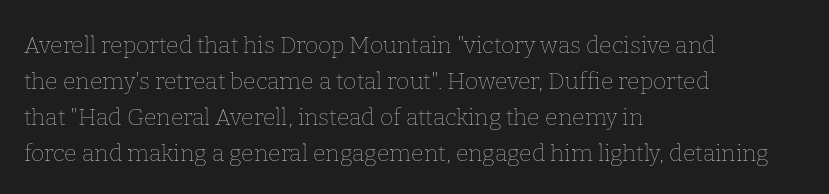
The foot of each line stays bare and open. It's the straight-up-and-down kind of type. The gaps between neighbouring characters are ordinary and unremarkable. A normal amount of white space separates one row of letters from the next. Typeset ragged right — the left edge is the straight one. Is the stroke heavy? The answer is a plain regular-or-lighter.
